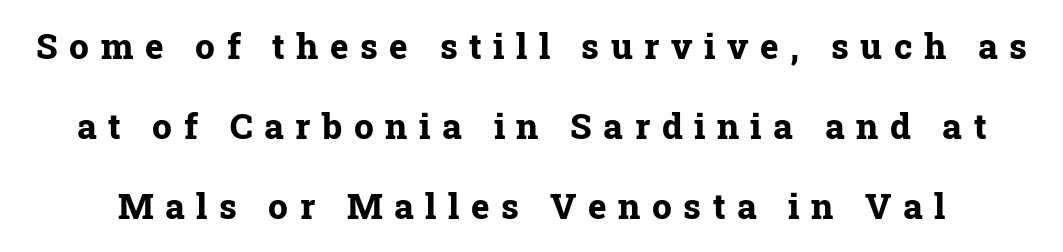
Q: Is the text bold? A: Yes.
Q: Is the text italic (slanted)? A: No, it is upright.
Q: Is the typeface a serif or a sans-serif typeface? A: Serif.
Q: Is the text underlined? A: No.
Q: Is the spacing between letters normal or unusually wide? A: Unusually wide.
Q: Is the spacing between lines tight, normal or loose? A: Loose.
Q: Width (condensed, normal, or wide)? A: Normal.
Q: Stroke contrast? A: Low.
Q: x-height? A: Medium.
Q: Monospaced? A: No.
